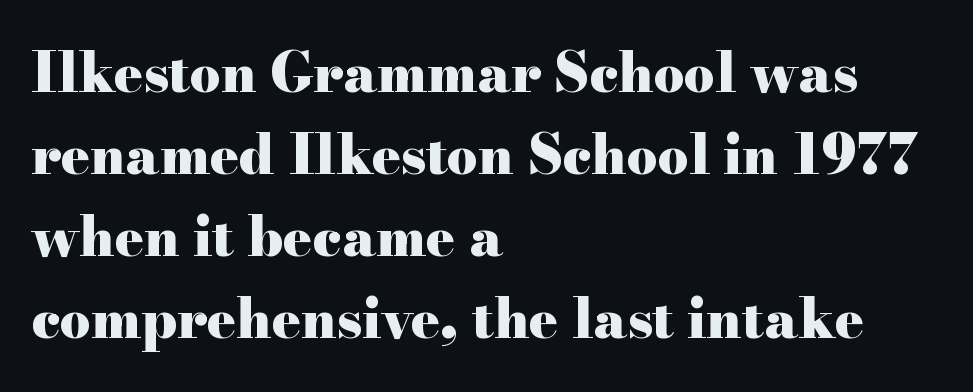
This sample has the flowing, uneven cadence of proportional lettering. The horizontal fit of the characters is conventional and even. Evenly set lines give the paragraph a standard silhouette. Observe the serifs anchoring each vertical stroke in this sample.
